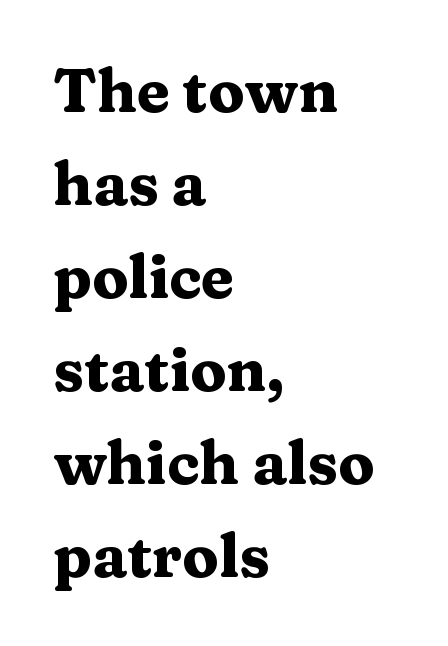
The image shows 60 px heavy, wide serif type, upright; set left-aligned, normal line spacing (1.55x), normal letter spacing, not underlined; medium stroke contrast and a medium x-height.
